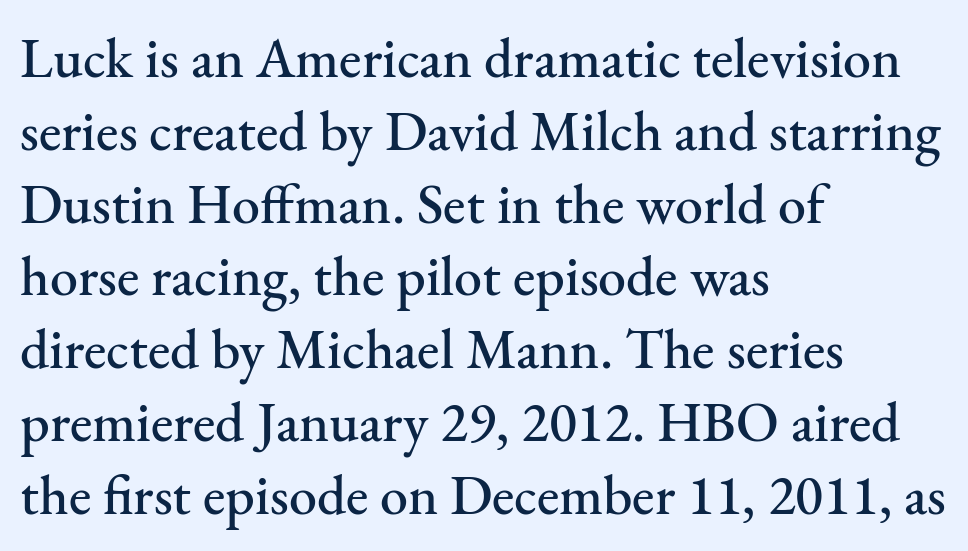
Q: Is the text italic (slanted)? A: No, it is upright.
Q: Is the typeface a serif or a sans-serif typeface? A: Serif.
Q: Is the text underlined? A: No.
Q: How is the paragraph aligned? A: Left-aligned.
Q: Is the spacing between letters normal or unusually wide? A: Normal.
Q: Is the spacing between lines tight, normal or loose? A: Normal.
Q: Width (condensed, normal, or wide)? A: Normal.
Q: Stroke contrast? A: Medium.
Q: x-height? A: Small.
Q: Monospaced? A: No.
